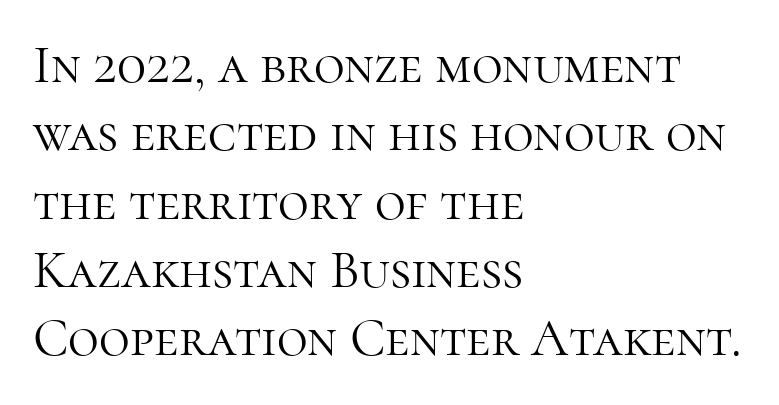
{"serif": "yes", "italic": "no", "bold": "no", "weight": "light", "width": "normal", "stroke_contrast": "high", "x_height": "medium", "monospaced": "no", "underline": "no", "align": "left", "line_spacing": "normal", "line_spacing_ratio": 1.29, "letter_spacing": "normal", "letter_spacing_em": 0.0, "glyph_px": 53}
